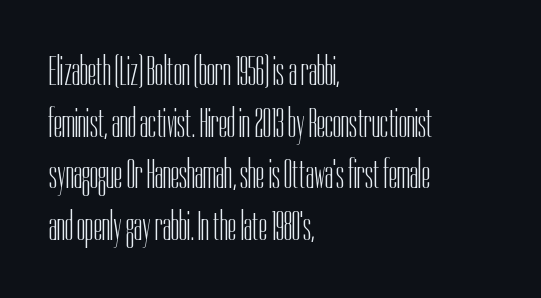
The image shows 42 px light, condensed sans-serif type, upright; set left-aligned, line spacing 1.23x, normal letter spacing, not underlined; low stroke contrast and a medium x-height.
